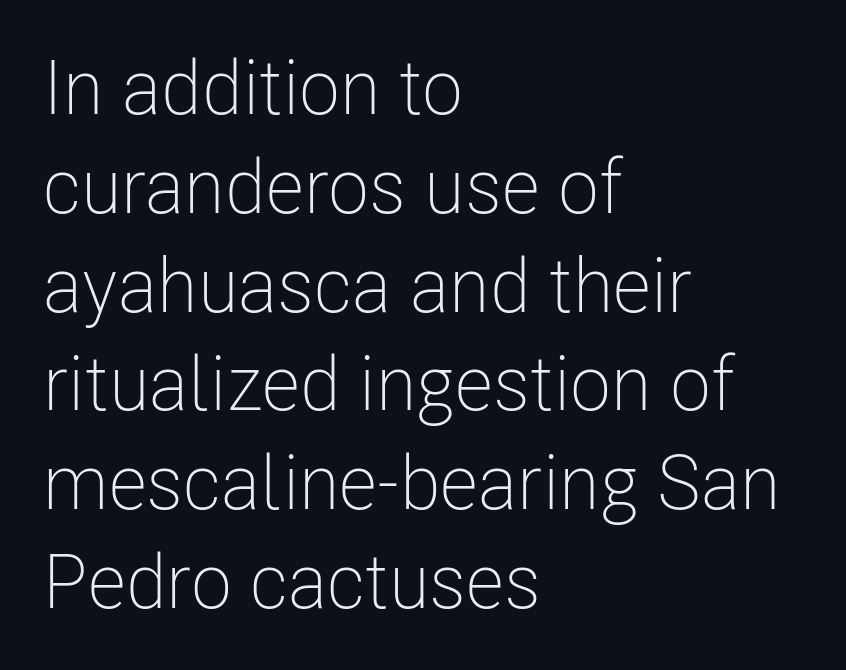
Q: Is the text bold? A: No.
Q: Is the text italic (slanted)? A: No, it is upright.
Q: Is the typeface a serif or a sans-serif typeface? A: Sans-serif.
Q: Is the text underlined? A: No.
Q: How is the paragraph aligned? A: Left-aligned.
Q: Is the spacing between letters normal or unusually wide? A: Normal.
Q: Is the spacing between lines tight, normal or loose? A: Normal.
Q: Width (condensed, normal, or wide)? A: Condensed.
Q: Stroke contrast? A: Low.
Q: x-height? A: Medium.
Q: Monospaced? A: No.
